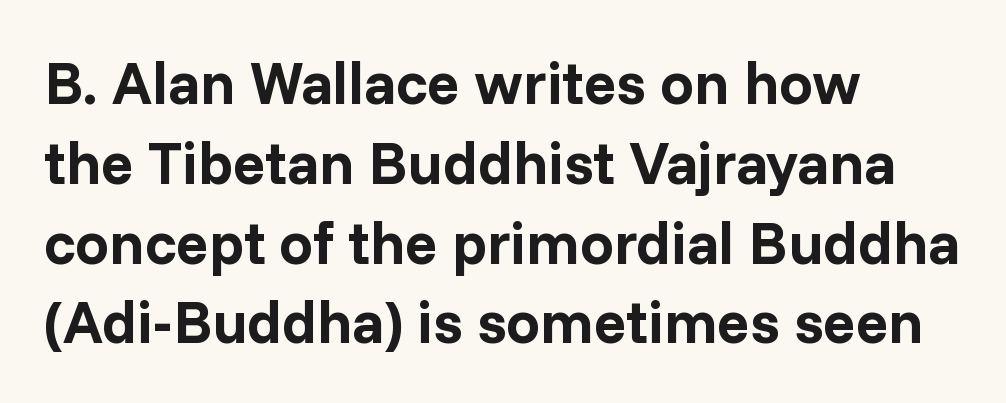
In terms of posture, this sample is upright. Short and long lines alike share a common starting point at left. Leading: standard. The face used here is a sans, in the tradition of grotesques and geometrics. Decoration check: the copy has no underline. Caption: standard tracking, unaltered.
